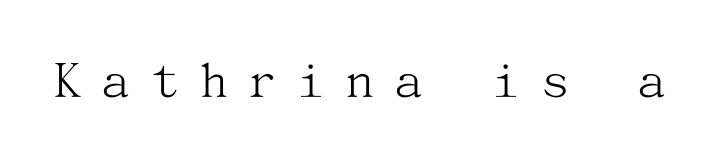
The image shows 56 px light serif type, upright; set unusually wide letter spacing (+0.37 em), not underlined; medium stroke contrast and a medium x-height.
